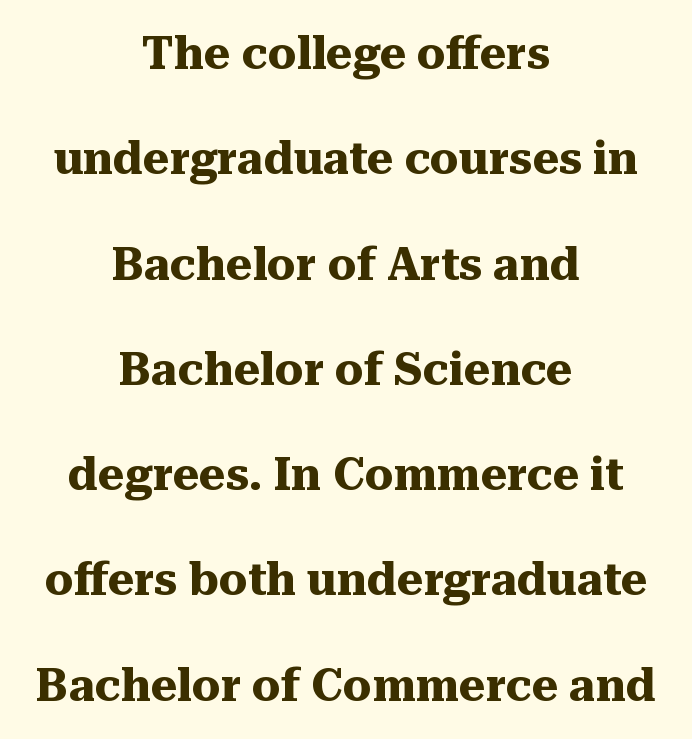
The letters advance in unequal steps, a hallmark of proportional type. This sample uses an upright cut, with every glyph sitting square on the baseline. Leading is clearly above the norm, producing a sparse column. A clean baseline with only descenders dipping below it.
